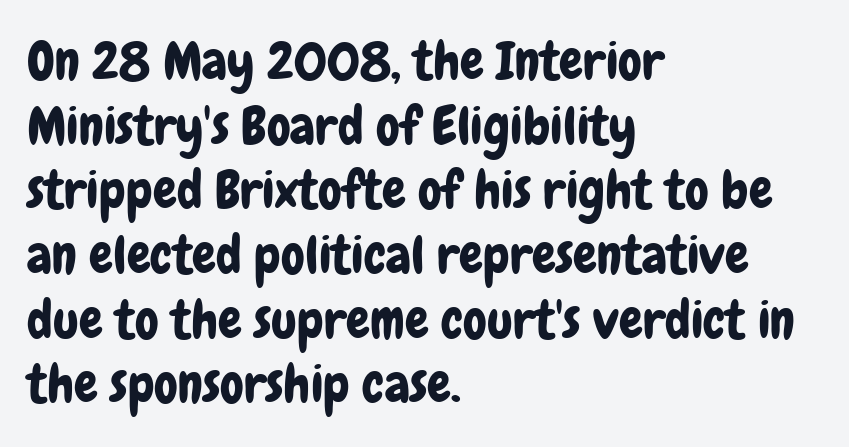
Observe the absence of serifs on each vertical stroke in this sample. The paragraph shown leans on its left margin. These lines were composed using upright roman letters. Anything drawn beneath the words? Only blank space. Do the characters align in a grid? No, the font is proportional.
